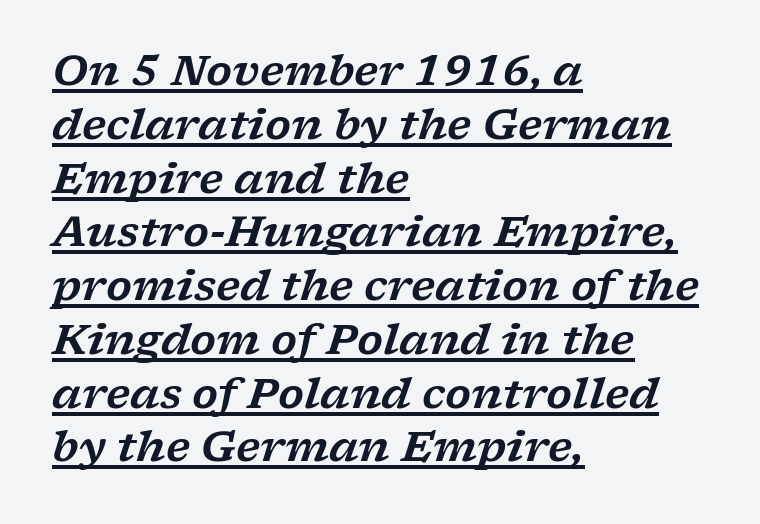
The image shows 42 px wide serif type, italic (leaning right); set left-aligned, normal line spacing (1.28x), normal letter spacing, underlined; low stroke contrast and a medium x-height.
